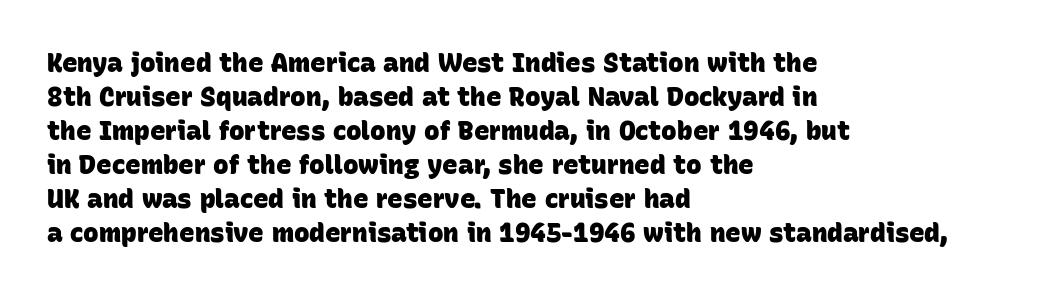
Q: Is the text bold? A: Yes.
Q: Is the text underlined? A: No.
Q: How is the paragraph aligned? A: Left-aligned.
Q: Is the spacing between letters normal or unusually wide? A: Normal.
Q: Is the spacing between lines tight, normal or loose? A: Normal.
